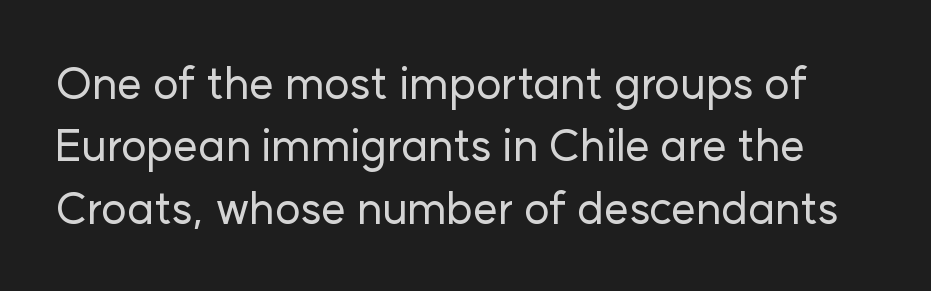
{"serif": "no", "italic": "no", "width": "normal", "stroke_contrast": "low", "x_height": "medium", "monospaced": "no", "underline": "no", "line_spacing": "normal", "line_spacing_ratio": 1.42, "letter_spacing": "normal", "letter_spacing_em": 0.0, "glyph_px": 44}
